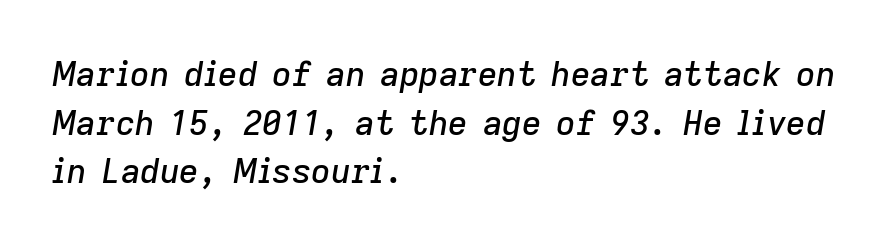
{"italic": "yes", "lean": "right", "slant_degrees": 9, "width": "normal", "stroke_contrast": "low", "x_height": "medium", "monospaced": "no", "underline": "no", "align": "left", "line_spacing": "normal", "line_spacing_ratio": 1.43, "letter_spacing": "normal", "letter_spacing_em": 0.0, "glyph_px": 34}
